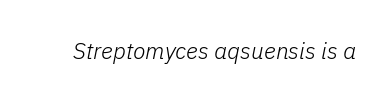
{"italic": "yes", "lean": "right", "slant_degrees": 11, "bold": "no", "underline": "no", "letter_spacing": "normal", "letter_spacing_em": 0.0, "glyph_px": 23}
